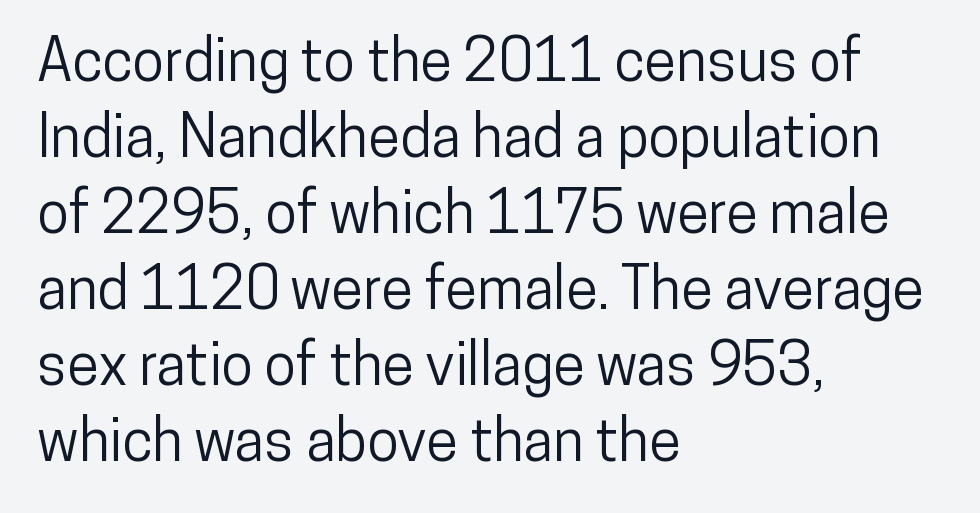
Q: Is the text italic (slanted)? A: No, it is upright.
Q: Is the typeface a serif or a sans-serif typeface? A: Sans-serif.
Q: Is the text underlined? A: No.
Q: How is the paragraph aligned? A: Left-aligned.
Q: Is the spacing between letters normal or unusually wide? A: Normal.
Q: Is the spacing between lines tight, normal or loose? A: Normal.
Q: Width (condensed, normal, or wide)? A: Condensed.
Q: Stroke contrast? A: Low.
Q: x-height? A: Medium.
Q: Monospaced? A: No.
